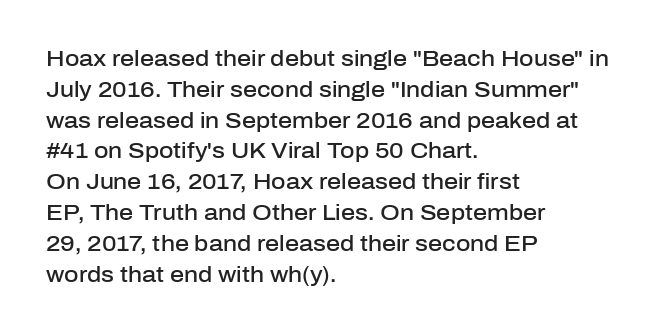
{"italic": "no", "bold": "semi", "underline": "no", "align": "left", "line_spacing": "normal", "line_spacing_ratio": 1.4, "letter_spacing": "normal", "letter_spacing_em": 0.0, "glyph_px": 22}
